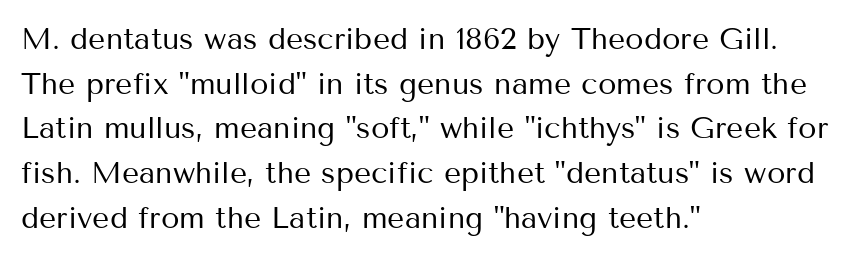
Font category for this specimen: sans-serif. These lines are set flush left with a ragged right edge. Vertical spacing — default. In terms of posture, this sample is upright. Note the varied advance widths — an 'i' is clearly narrower than an 'm'.
